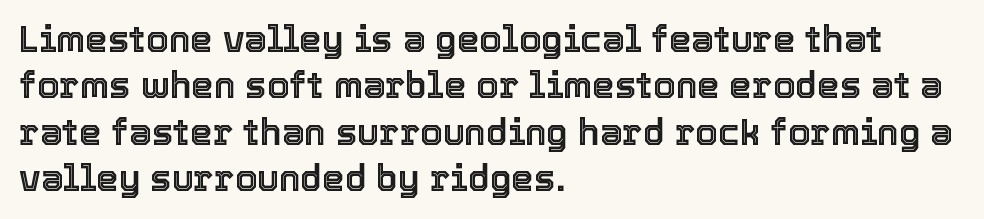
You could not count columns in this text — the font is proportionally spaced. You can tell it's not italic because the verticals are truly vertical. A classic flush-left, rag-right setting is used for this passage. There is no visible air inserted between adjacent glyphs. Leading matches the norm, producing a regular column. The zone under the glyphs is completely vacant.
